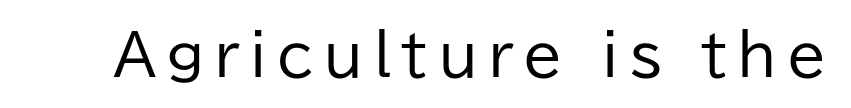
{"serif": "no", "italic": "no", "bold": "no", "weight": "regular", "width": "normal", "stroke_contrast": "low", "x_height": "medium", "monospaced": "no", "underline": "no", "glyph_px": 57}
